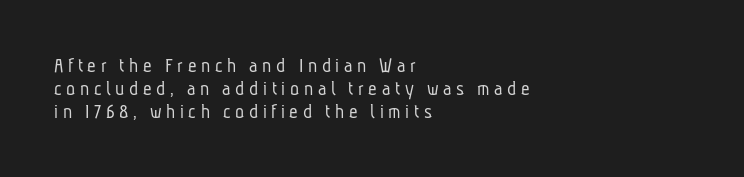
Q: Is the text bold? A: No.
Q: Is the text underlined? A: No.
Q: How is the paragraph aligned? A: Left-aligned.
Q: Is the spacing between letters normal or unusually wide? A: Unusually wide.
Q: Is the spacing between lines tight, normal or loose? A: Tight.
